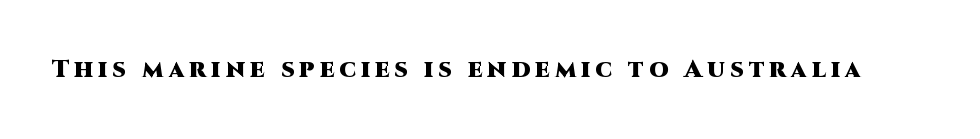
The image shows 25 px bold type, upright; set unusually wide letter spacing (+0.2 em), not underlined.
